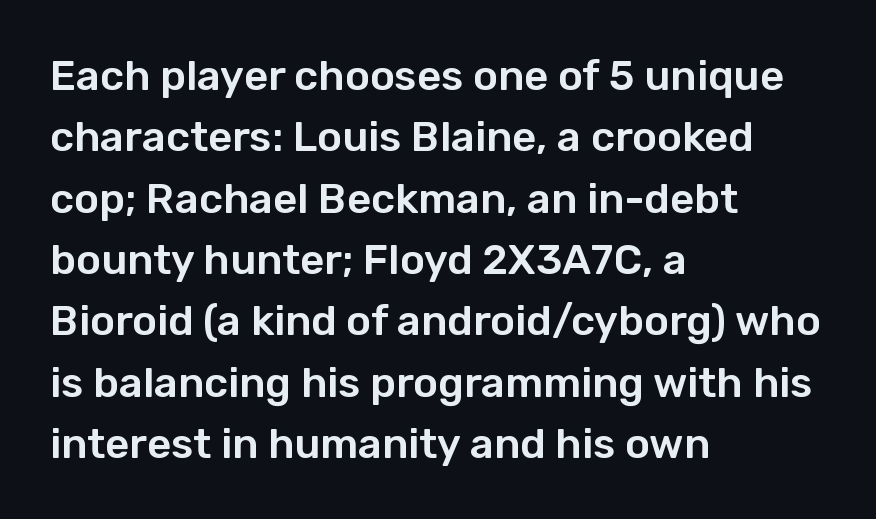
The specimen reads as upright at a glance. Classification — sans serif. Nothing unusual about the tracking: characters are spaced as the font intends. Each letter keeps its own natural width here, so spacing adapts to shape. Descender tails drop into unmarked territory.
